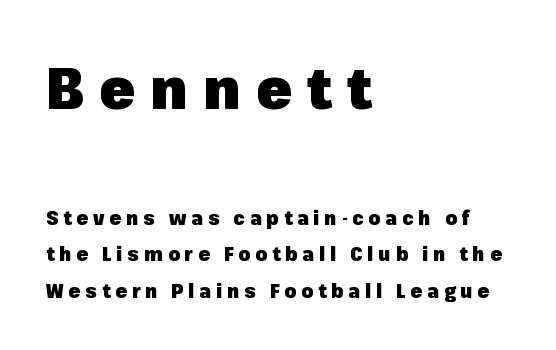
{"serif": "no", "italic": "no", "bold": "yes", "weight": "heavy", "width": "normal", "stroke_contrast": "low", "x_height": "medium", "monospaced": "no", "underline": "no", "align": "left", "line_spacing": "loose", "line_spacing_ratio": 1.92, "letter_spacing": "wide", "letter_spacing_em": 0.26, "larger_block": "first", "size_ratio": 3.05, "glyph_px": 58}
